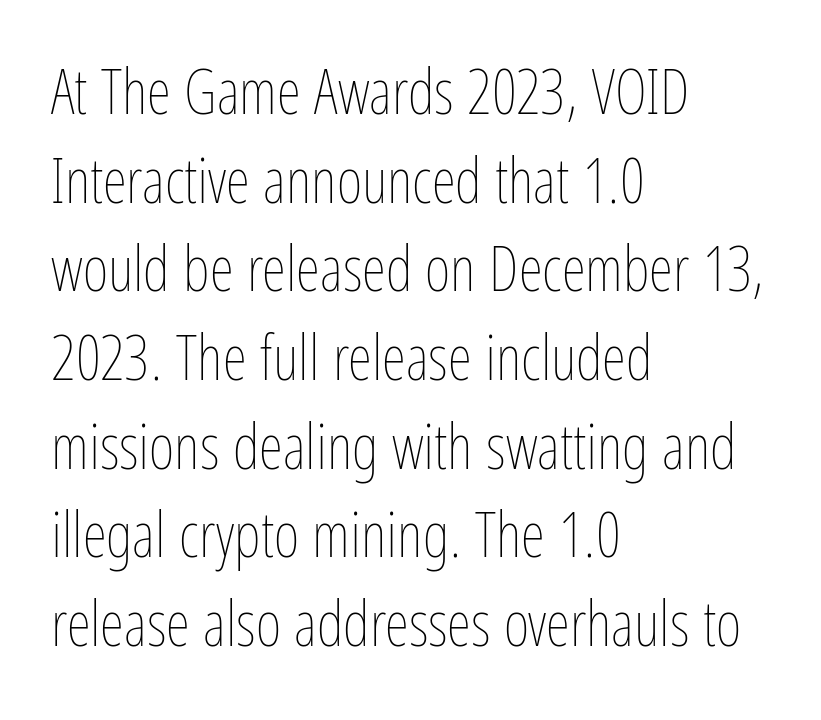
The image shows 62 px thin, condensed type, upright; set left-aligned, normal line spacing (1.43x), normal letter spacing, not underlined; low stroke contrast and a medium x-height.
